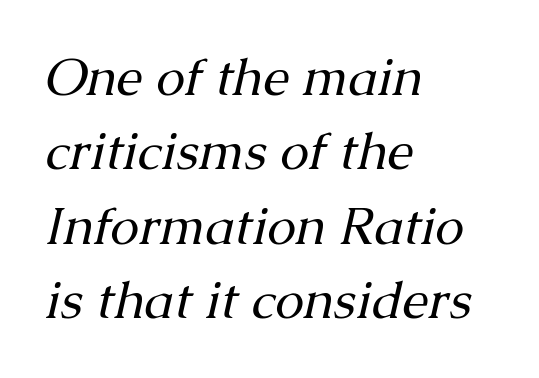
Stroke mass is kept to a normal reading level or below. The line texture is even and compact thanks to regular tracking. This rendering employs a face with finishing strokes, i.e., a serif. The words here are not underlined. The text block is weighted toward the left margin, trailing off unevenly rightward. If you drew a line through each stem, it would be angled.
